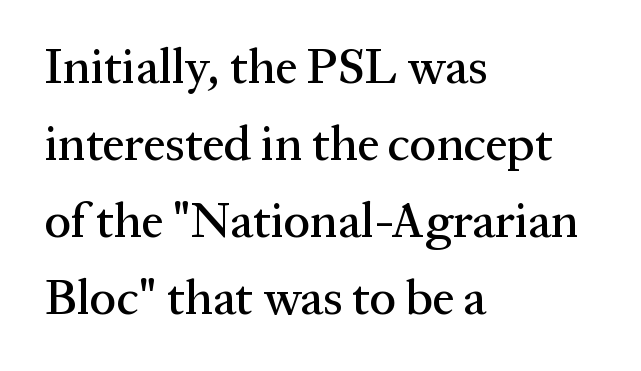
{"serif": "yes", "italic": "no", "width": "normal", "stroke_contrast": "medium", "x_height": "medium", "monospaced": "no", "underline": "no", "align": "left", "line_spacing": "normal", "line_spacing_ratio": 1.57, "letter_spacing": "normal", "letter_spacing_em": 0.0, "glyph_px": 49}
